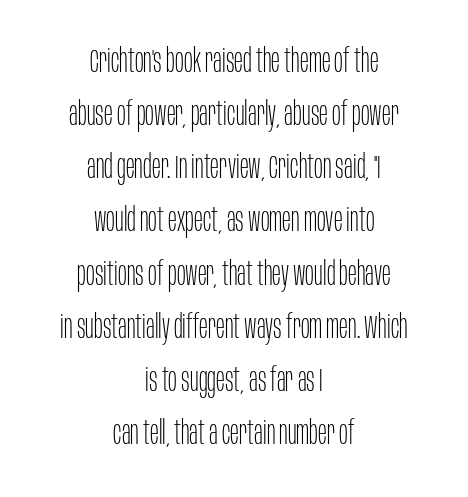
The image shows 33 px thin, condensed sans-serif type, upright; set centered, normal line spacing (1.61x), normal letter spacing, not underlined; low stroke contrast and a large x-height.
